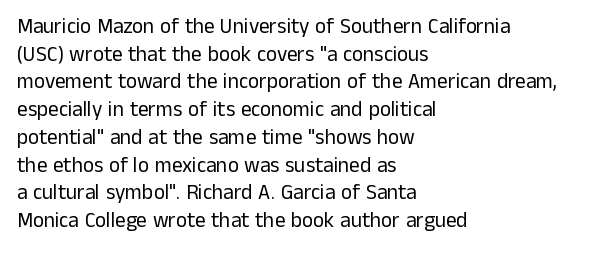
The image shows 21 px text type, upright; set left-aligned, normal line spacing (1.32x), normal letter spacing, not underlined.
